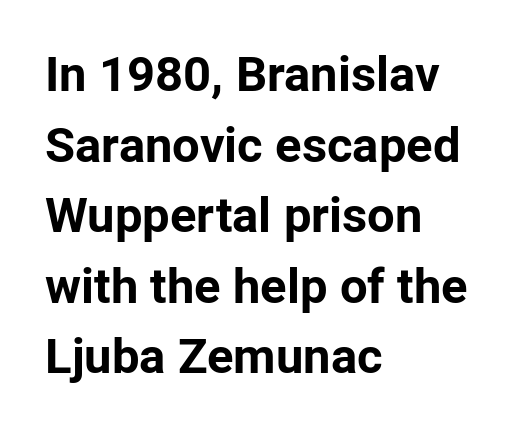
Set as a true bold cut, around the 700 mark. Serifs: no, the terminals of the letterforms are clean. Just letters on the line, the space beneath them empty. Quick note: interline space is typical. A student would call this left alignment; a typographer would say flush left, rag right. This sample uses plain, unmodified letter spacing.
